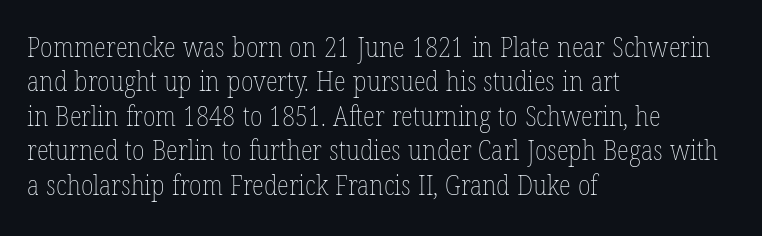
The image shows 28 px thin, condensed type, upright; set left-aligned, line spacing 1.23x, normal letter spacing, not underlined; low stroke contrast and a medium x-height.
